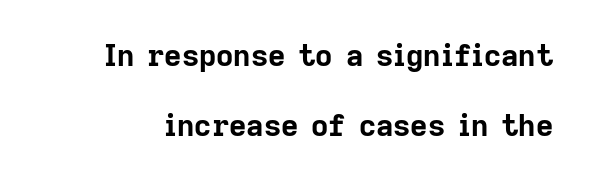
In terms of letterspacing, this is plain default setting. Whoever set this chose breathing room over compactness in the vertical rhythm. A roman cut, with each character standing at attention. The characters display no serif detailing; their extremities are plain. Do the characters align in a grid? No, the font is proportional.
